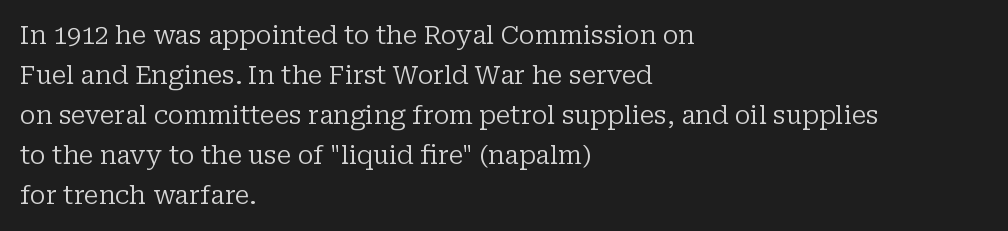
{"italic": "no", "bold": "no", "underline": "no", "align": "left", "line_spacing": "normal", "line_spacing_ratio": 1.6, "letter_spacing": "normal", "letter_spacing_em": 0.0, "glyph_px": 25}
